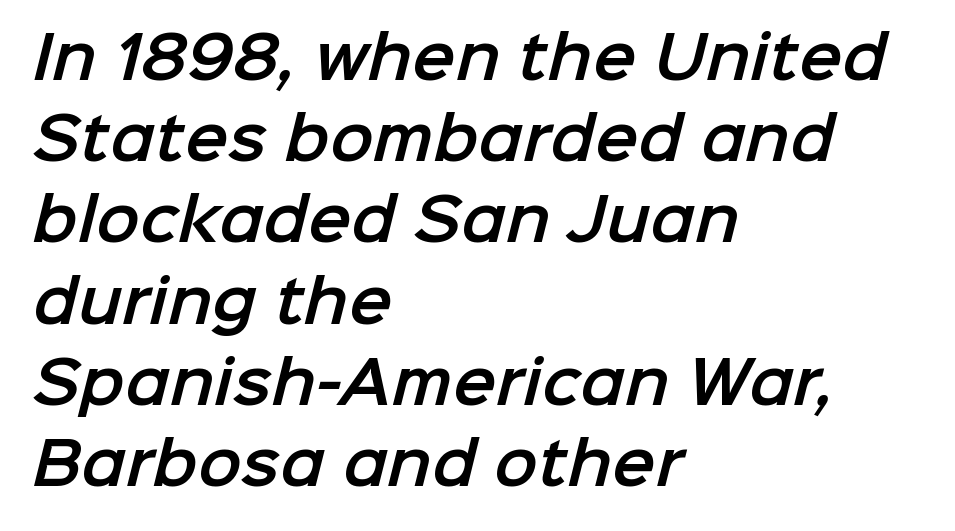
{"serif": "no", "width": "normal", "stroke_contrast": "low", "x_height": "medium", "monospaced": "no", "underline": "no", "align": "left", "line_spacing": "normal", "line_spacing_ratio": 1.4, "letter_spacing": "normal", "letter_spacing_em": 0.0, "glyph_px": 58}
